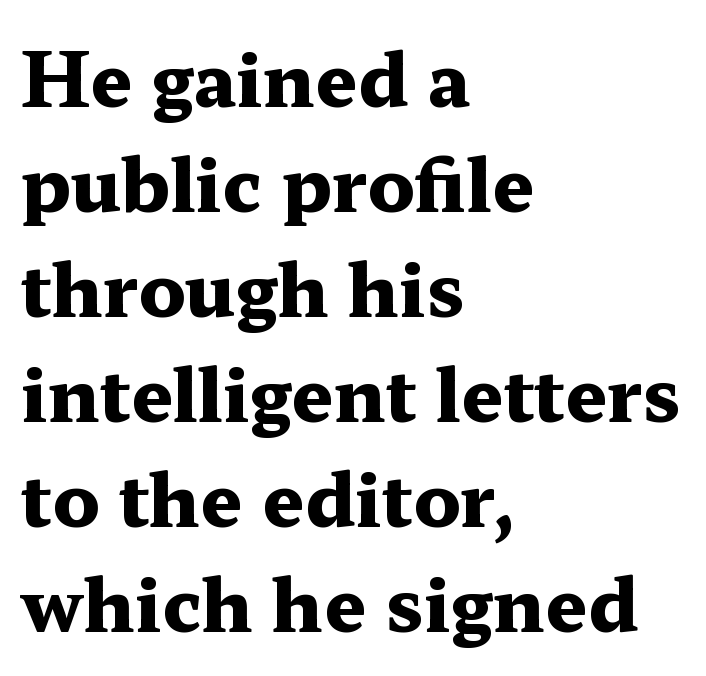
{"serif": "yes", "italic": "no", "bold": "yes", "weight": "heavy", "width": "wide", "stroke_contrast": "medium", "x_height": "medium", "monospaced": "no", "underline": "no", "align": "left", "line_spacing": "normal", "line_spacing_ratio": 1.42, "letter_spacing": "normal", "letter_spacing_em": 0.0, "glyph_px": 74}
